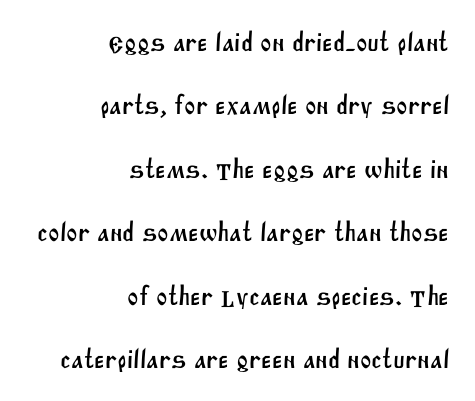
Q: Is the text underlined? A: No.
Q: How is the paragraph aligned? A: Right-aligned.
Q: Is the spacing between letters normal or unusually wide? A: Normal.
Q: Is the spacing between lines tight, normal or loose? A: Loose.
